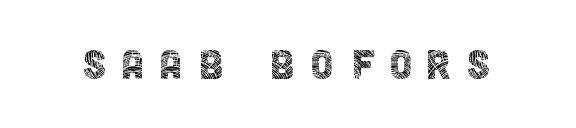
Q: Is the text bold? A: No.
Q: Is the text italic (slanted)? A: No, it is upright.
Q: Is the typeface a serif or a sans-serif typeface? A: Sans-serif.
Q: Is the text underlined? A: No.
Q: Is the spacing between letters normal or unusually wide? A: Unusually wide.
Q: Width (condensed, normal, or wide)? A: Condensed.
Q: x-height? A: Large.
Q: Monospaced? A: No.
